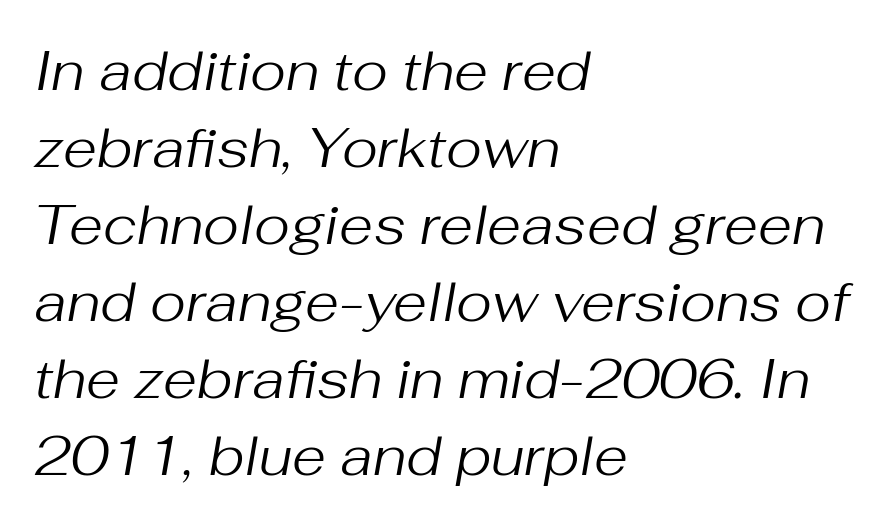
The rendering uses natural spacing where letterforms have individual widths. Glyph-to-glyph distance matches everyday printed text. This reads as an unemphasized weight, regular at the heaviest. Words float on clear page, feet unadorned. The rendering applies a slant to the glyphs.
